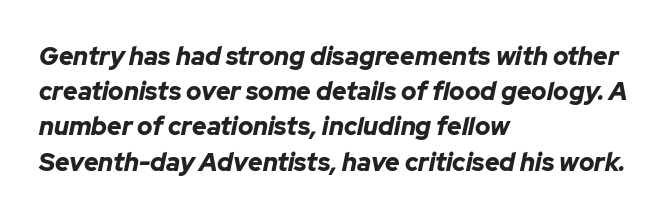
Short note: letters normally spaced. A dark, heavy texture on the line: the type is bold. Is there much room between lines? A standard amount, neither cramped nor airy. The whole block is typeset with a tilt. Caption: multi-line text, flush left, ragged right.
